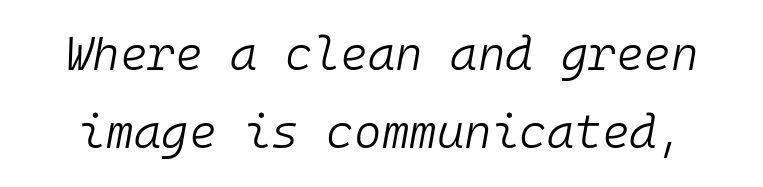
Q: Is the text bold? A: No.
Q: Is the text italic (slanted)? A: Yes, it leans right by about 10 degrees.
Q: Is the text underlined? A: No.
Q: Is the spacing between letters normal or unusually wide? A: Normal.
Q: Is the spacing between lines tight, normal or loose? A: Normal.
Q: Width (condensed, normal, or wide)? A: Normal.
Q: Stroke contrast? A: Low.
Q: x-height? A: Medium.
Q: Monospaced? A: Yes.
